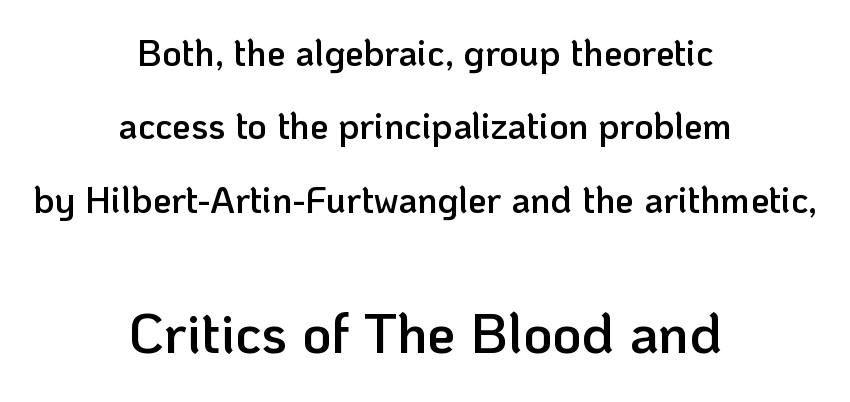
{"serif": "no", "italic": "no", "bold": "semi", "weight": "semibold", "width": "normal", "stroke_contrast": "low", "x_height": "medium", "monospaced": "no", "underline": "no", "align": "center", "line_spacing": "loose", "line_spacing_ratio": 1.98, "letter_spacing": "normal", "letter_spacing_em": 0.0, "larger_block": "second", "size_ratio": 1.51, "glyph_px": 56}
